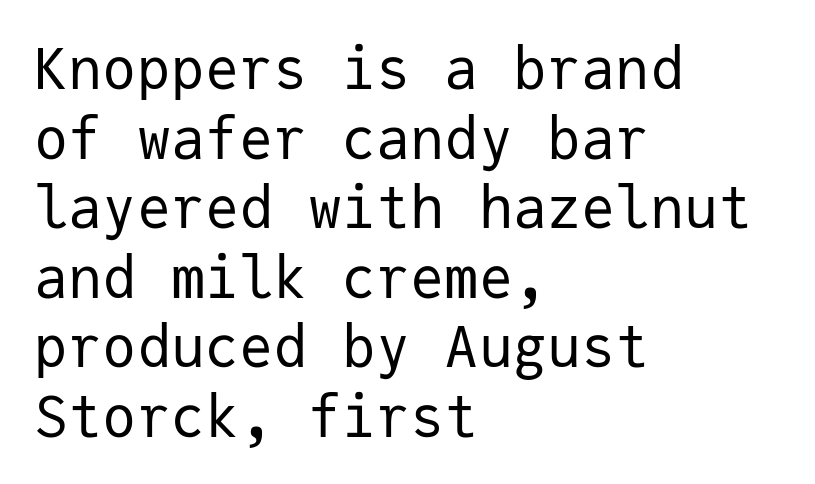
The image shows 57 px regular-weight sans-serif type, upright, monospaced; set left-aligned, line spacing 1.22x, normal letter spacing, not underlined; low stroke contrast and a medium x-height.
